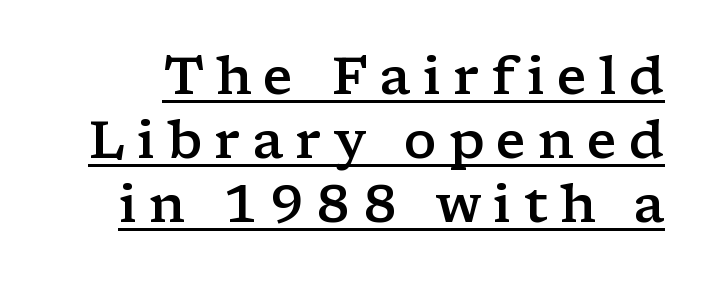
The image shows 52 px semibold, wide serif type, upright; set line spacing 1.23x, unusually wide letter spacing (+0.23 em), underlined; low stroke contrast and a medium x-height.
